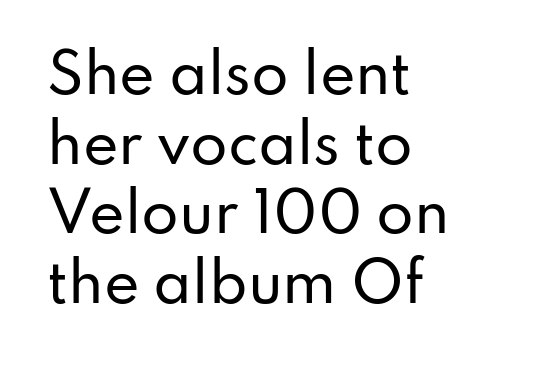
{"serif": "no", "italic": "no", "width": "normal", "stroke_contrast": "low", "x_height": "small", "monospaced": "no", "underline": "no", "align": "left", "line_spacing": "normal", "line_spacing_ratio": 1.29, "letter_spacing": "normal", "letter_spacing_em": 0.0, "glyph_px": 54}
